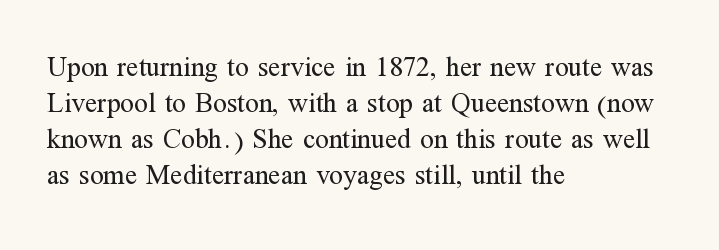
{"serif": "yes", "italic": "no", "bold": "no", "weight": "regular", "width": "normal", "stroke_contrast": "medium", "x_height": "medium", "monospaced": "no", "underline": "no", "align": "left", "line_spacing": "normal", "line_spacing_ratio": 1.28, "letter_spacing": "normal", "letter_spacing_em": 0.0, "glyph_px": 28}
